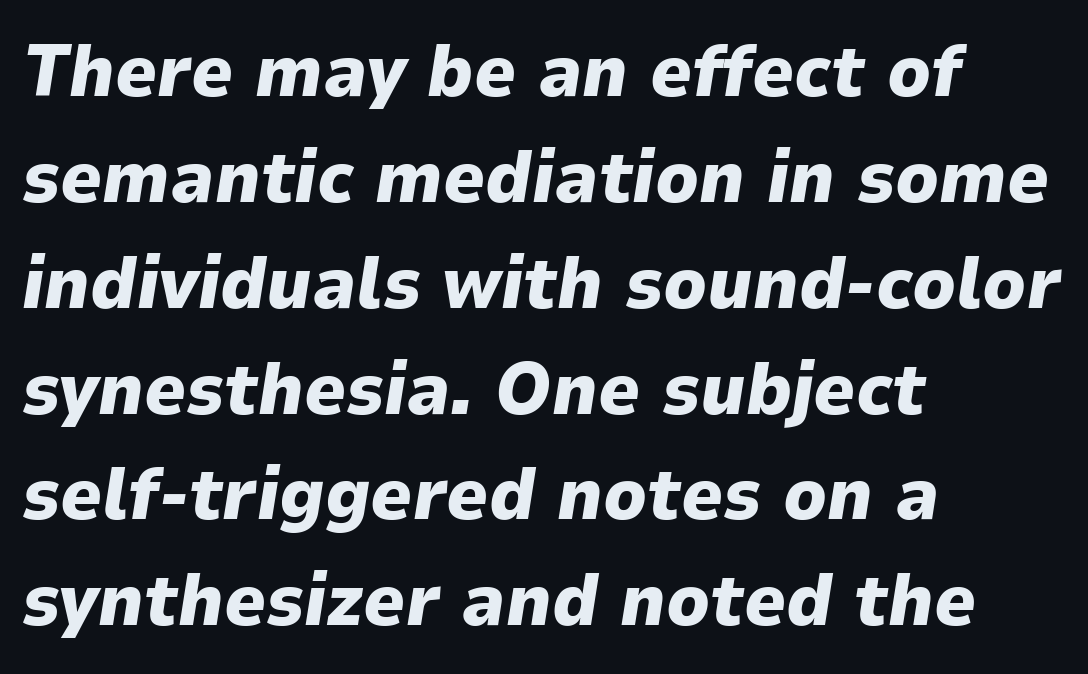
The image shows 73 px heavy type, italic (leaning right); set left-aligned, normal line spacing (1.45x), normal letter spacing, not underlined; low stroke contrast and a medium x-height.
